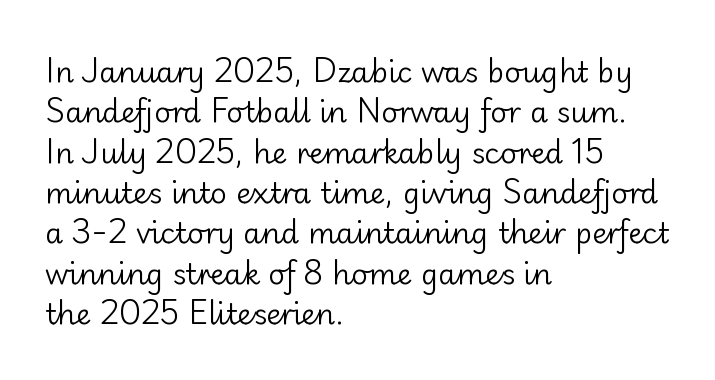
The image shows 29 px regular-weight sans-serif type, upright; set left-aligned, normal line spacing (1.39x), normal letter spacing, not underlined; low stroke contrast and a small x-height.
